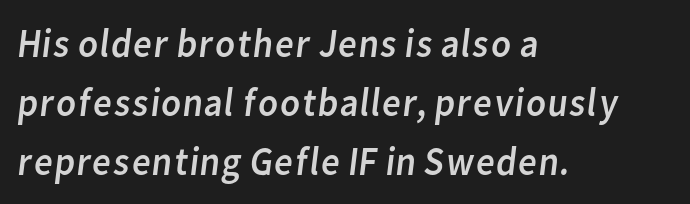
Q: Is the text bold? A: No.
Q: Is the typeface a serif or a sans-serif typeface? A: Sans-serif.
Q: Is the text underlined? A: No.
Q: How is the paragraph aligned? A: Left-aligned.
Q: Is the spacing between letters normal or unusually wide? A: Normal.
Q: Is the spacing between lines tight, normal or loose? A: Normal.
Q: Width (condensed, normal, or wide)? A: Normal.
Q: Stroke contrast? A: Low.
Q: x-height? A: Medium.
Q: Monospaced? A: No.
